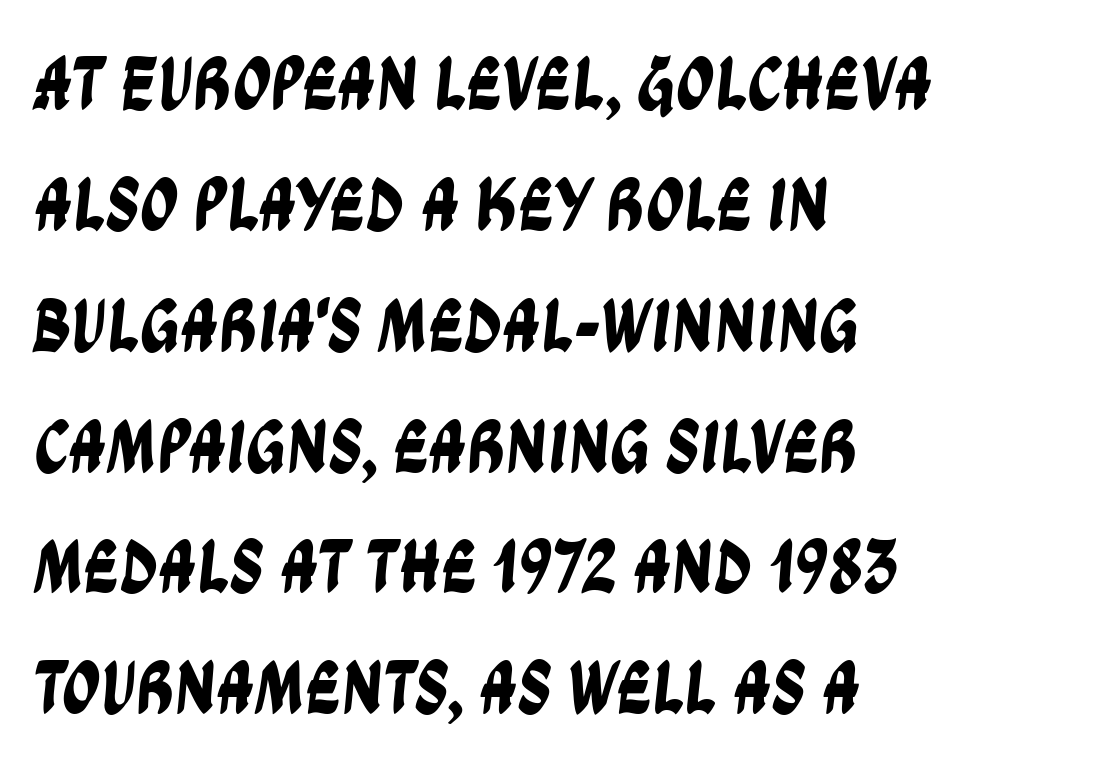
Q: Is the typeface a serif or a sans-serif typeface? A: Sans-serif.
Q: Is the text underlined? A: No.
Q: How is the paragraph aligned? A: Left-aligned.
Q: Is the spacing between letters normal or unusually wide? A: Normal.
Q: Is the spacing between lines tight, normal or loose? A: Normal.
Q: Width (condensed, normal, or wide)? A: Condensed.
Q: Stroke contrast? A: Low.
Q: x-height? A: Large.
Q: Monospaced? A: No.
